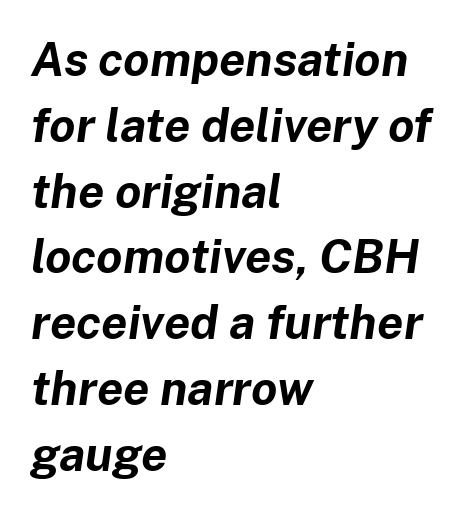
Chunky letters — that's bold for sure. Tracking value appears to be zero — textbook default spacing. A normal amount of white space separates one row of letters from the next. This sample uses an oblique cut, with every glyph tilted off the vertical. Is this a fixed-width face? No — the glyphs have proportional, varying widths.
